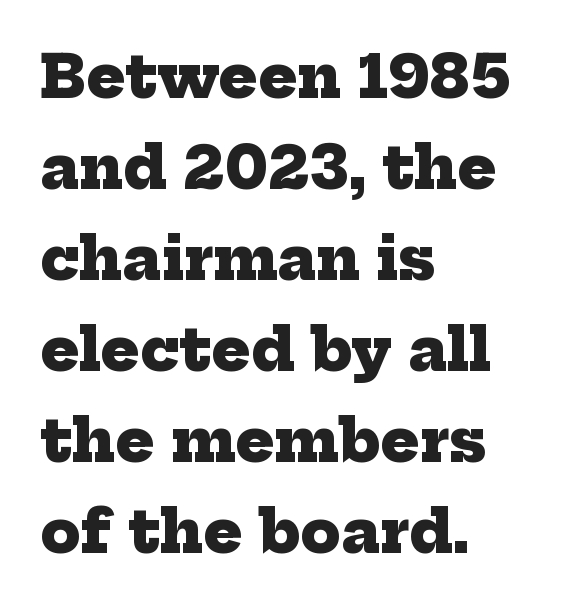
{"serif": "yes", "bold": "yes", "weight": "heavy", "width": "normal", "stroke_contrast": "low", "x_height": "medium", "monospaced": "no", "underline": "no", "align": "left", "line_spacing": "normal", "line_spacing_ratio": 1.57, "letter_spacing": "normal", "letter_spacing_em": 0.0, "glyph_px": 58}
